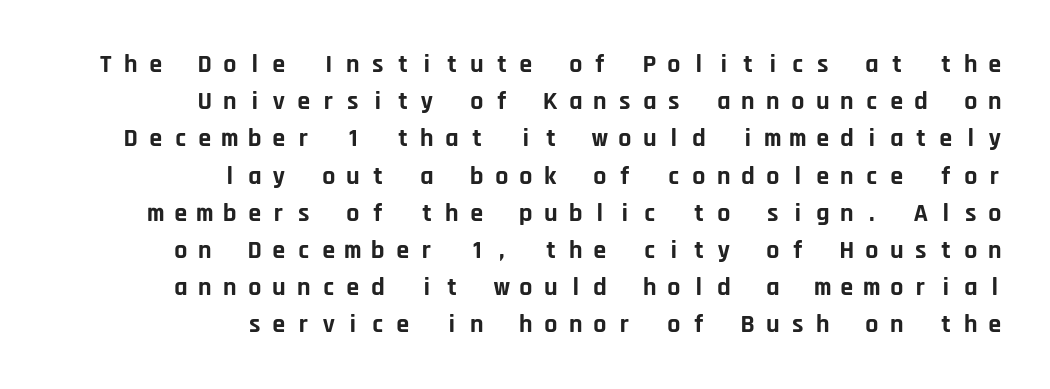
Q: Is the text bold? A: Yes.
Q: Is the text italic (slanted)? A: No, it is upright.
Q: Is the text underlined? A: No.
Q: How is the paragraph aligned? A: Right-aligned.
Q: Is the spacing between letters normal or unusually wide? A: Unusually wide.
Q: Is the spacing between lines tight, normal or loose? A: Normal.
